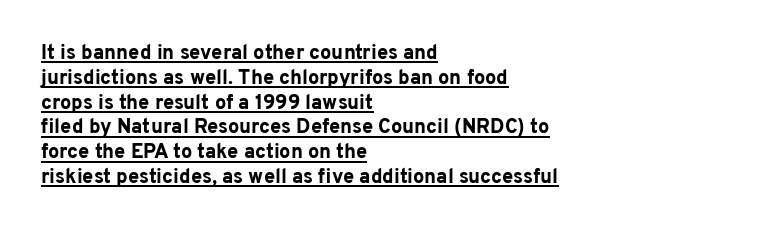
There is no visible air inserted between adjacent glyphs. Upright lettering throughout. Compared with a centered layout, this one pins lines to the left instead. Stroke thickness is high; the sample reads as a true bold. The rendering uses the underline text-decoration.
